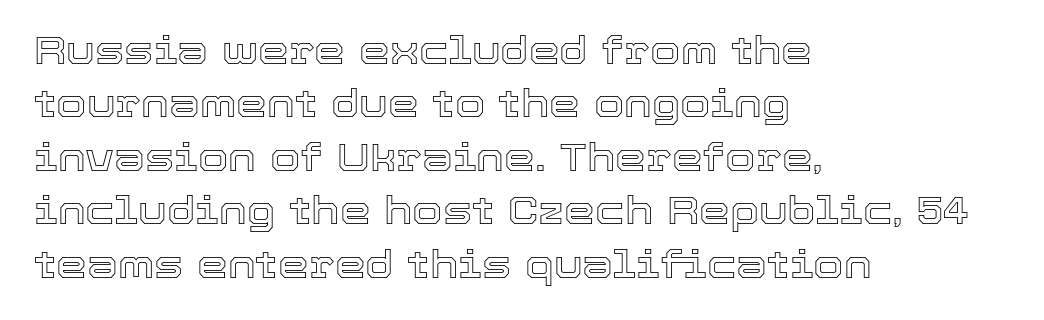
Q: Is the text italic (slanted)? A: No, it is upright.
Q: Is the text underlined? A: No.
Q: How is the paragraph aligned? A: Left-aligned.
Q: Is the spacing between letters normal or unusually wide? A: Normal.
Q: Is the spacing between lines tight, normal or loose? A: Normal.
Q: Width (condensed, normal, or wide)? A: Normal.
Q: x-height? A: Medium.
Q: Monospaced? A: No.
